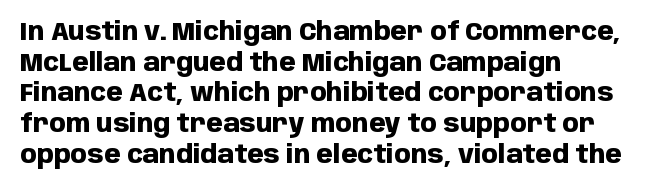
The image shows 24 px bold type, upright; set left-aligned, normal line spacing (1.28x), normal letter spacing, not underlined.
